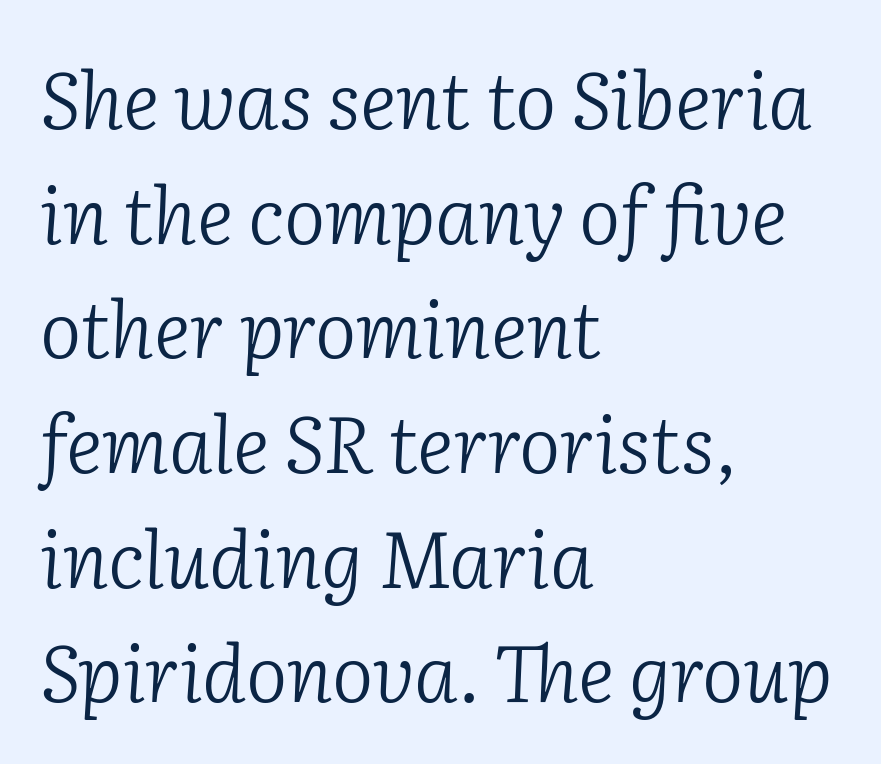
The image shows 78 px light serif type, italic (leaning right); set left-aligned, normal line spacing (1.47x), normal letter spacing, not underlined; low stroke contrast and a medium x-height.
